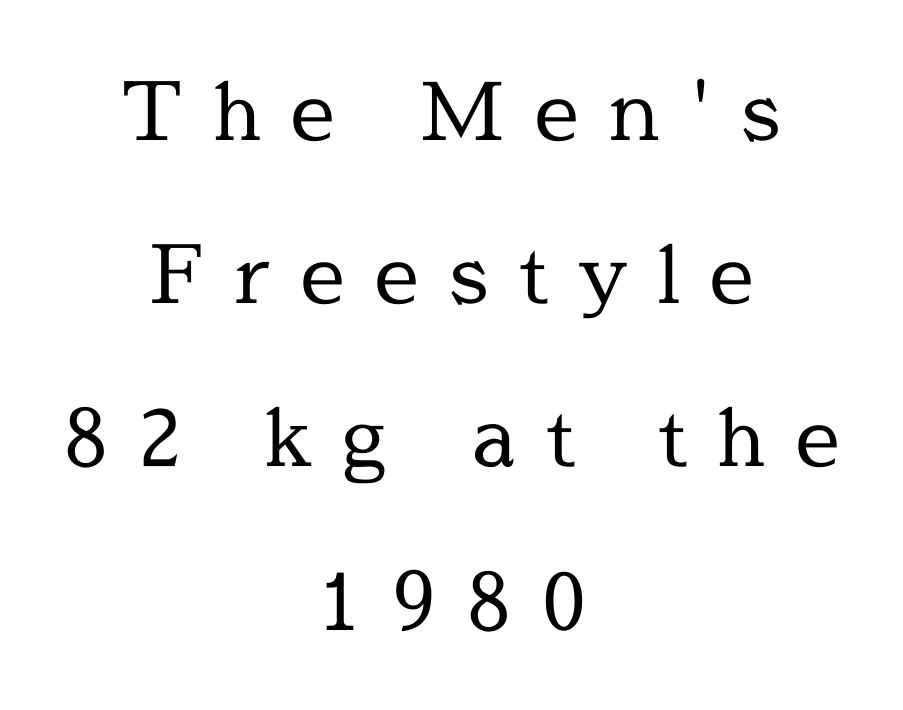
The image shows 80 px regular-weight serif type, upright; set centered, loose line spacing (2.04x), unusually wide letter spacing (+0.37 em), not underlined; a medium x-height.
